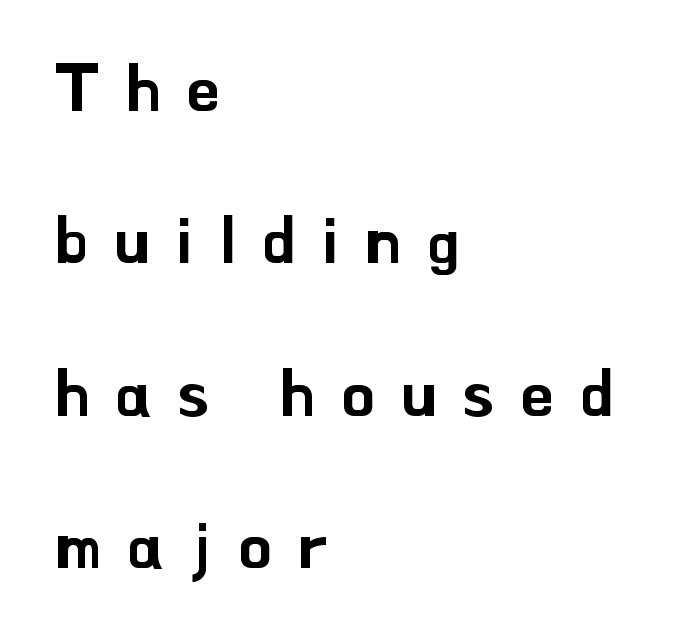
Q: Is the text italic (slanted)? A: No, it is upright.
Q: Is the typeface a serif or a sans-serif typeface? A: Sans-serif.
Q: Is the text underlined? A: No.
Q: How is the paragraph aligned? A: Left-aligned.
Q: Is the spacing between letters normal or unusually wide? A: Unusually wide.
Q: Is the spacing between lines tight, normal or loose? A: Loose.
Q: Width (condensed, normal, or wide)? A: Normal.
Q: Stroke contrast? A: Low.
Q: x-height? A: Small.
Q: Monospaced? A: No.
